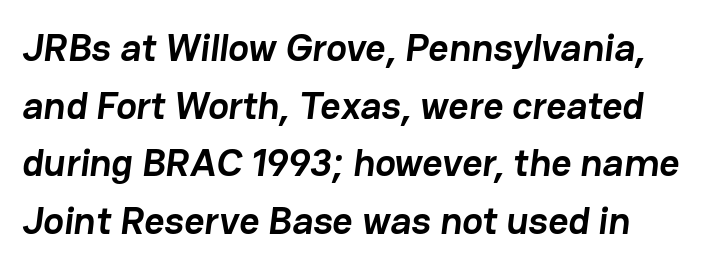
The image shows 39 px semibold sans-serif type; set normal line spacing (1.48x), normal letter spacing, not underlined; low stroke contrast and a medium x-height.
